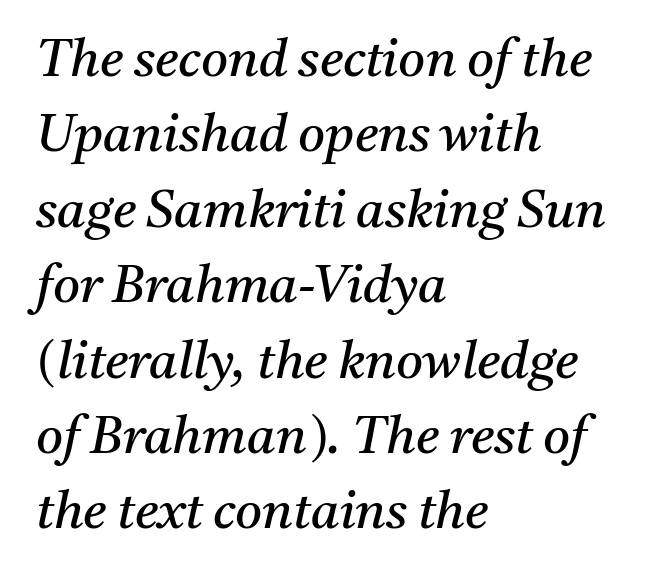
{"serif": "yes", "italic": "yes", "lean": "right", "slant_degrees": 11, "bold": "no", "weight": "regular", "width": "normal", "stroke_contrast": "medium", "x_height": "medium", "monospaced": "no", "underline": "no", "align": "left", "line_spacing": "normal", "line_spacing_ratio": 1.45, "letter_spacing": "normal", "letter_spacing_em": 0.0, "glyph_px": 52}
